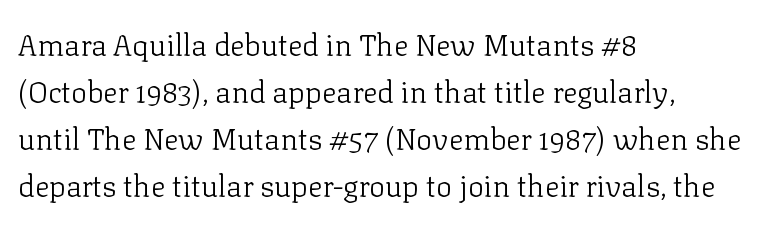
The image shows 30 px light serif type, upright; set left-aligned, normal line spacing (1.57x), normal letter spacing, not underlined; low stroke contrast and a medium x-height.
